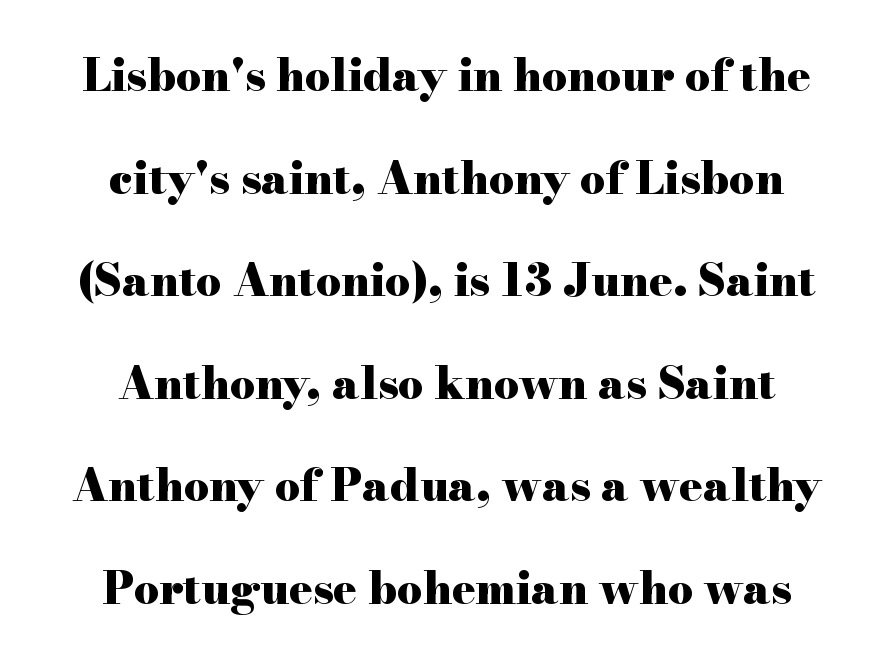
Pretty heavy lettering here — definitely bold. Each word holds together tightly as a unit, with standard inter-letter gaps. Just letters on the line, the space beneath them empty. Vertically, the passage feels expansive, rows floating well apart.
